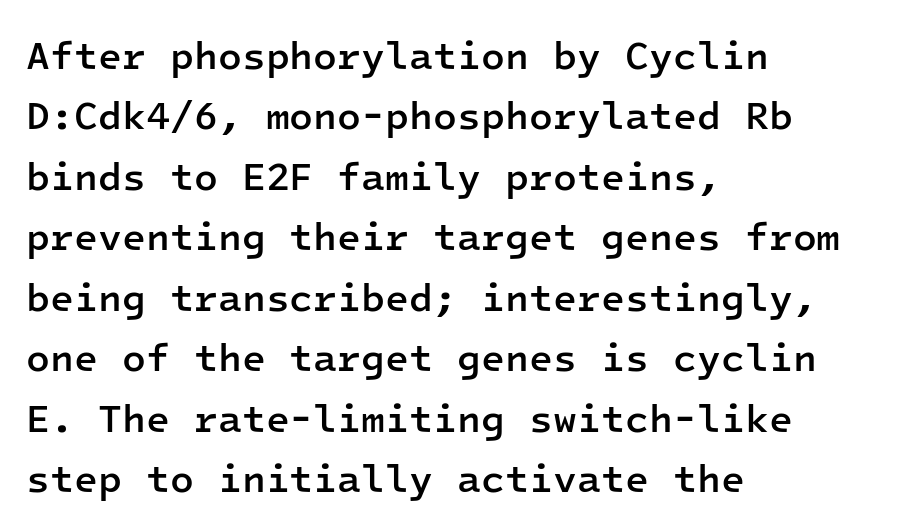
The image shows 39 px semibold sans-serif type, upright, monospaced; set left-aligned, normal line spacing (1.55x), normal letter spacing, not underlined; low stroke contrast and a medium x-height.
